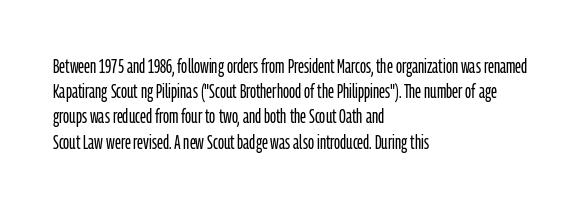
{"italic": "no", "bold": "no", "underline": "no", "align": "left", "line_spacing": "normal", "line_spacing_ratio": 1.26, "letter_spacing": "normal", "letter_spacing_em": 0.0, "glyph_px": 20}
